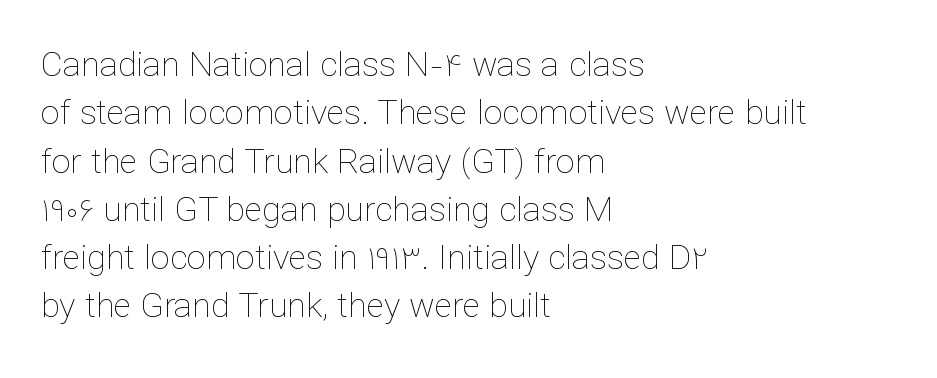
Q: Is the text bold? A: No.
Q: Is the text italic (slanted)? A: No, it is upright.
Q: Is the text underlined? A: No.
Q: How is the paragraph aligned? A: Left-aligned.
Q: Is the spacing between letters normal or unusually wide? A: Normal.
Q: Is the spacing between lines tight, normal or loose? A: Normal.
Q: Width (condensed, normal, or wide)? A: Normal.
Q: Stroke contrast? A: Low.
Q: x-height? A: Medium.
Q: Monospaced? A: No.
